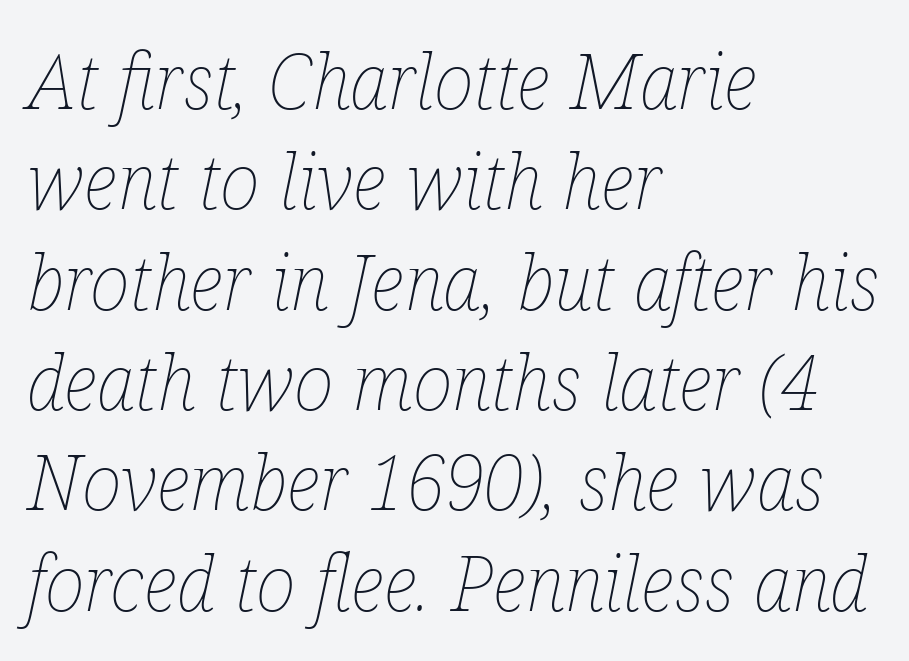
Q: Is the text bold? A: No.
Q: Is the text italic (slanted)? A: Yes, it leans right by about 12 degrees.
Q: Is the text underlined? A: No.
Q: How is the paragraph aligned? A: Left-aligned.
Q: Is the spacing between letters normal or unusually wide? A: Normal.
Q: Is the spacing between lines tight, normal or loose? A: Normal.
Q: Width (condensed, normal, or wide)? A: Condensed.
Q: Stroke contrast? A: Low.
Q: x-height? A: Medium.
Q: Monospaced? A: No.
